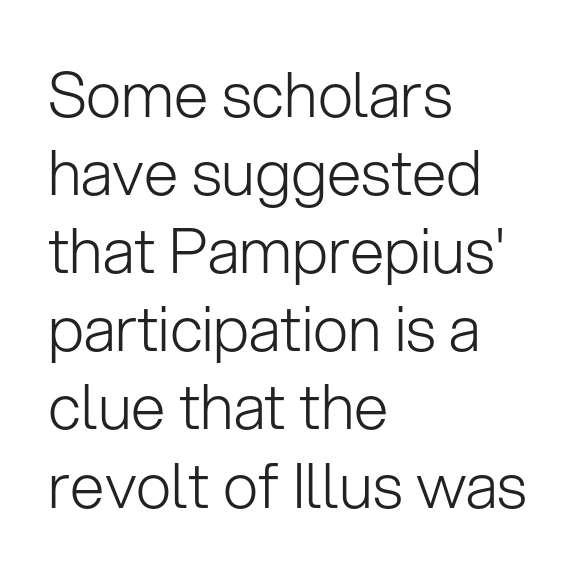
{"serif": "no", "italic": "no", "bold": "no", "weight": "light", "width": "normal", "stroke_contrast": "low", "x_height": "medium", "monospaced": "no", "underline": "no", "align": "left", "line_spacing": "normal", "line_spacing_ratio": 1.26, "letter_spacing": "normal", "letter_spacing_em": 0.0, "glyph_px": 62}
